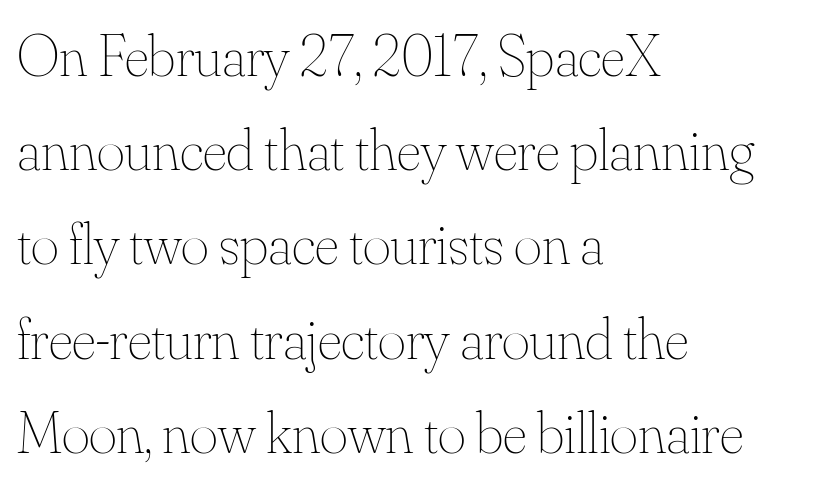
The image shows 60 px thin type, upright; set left-aligned, normal line spacing (1.57x), normal letter spacing, not underlined; medium stroke contrast and a small x-height.
